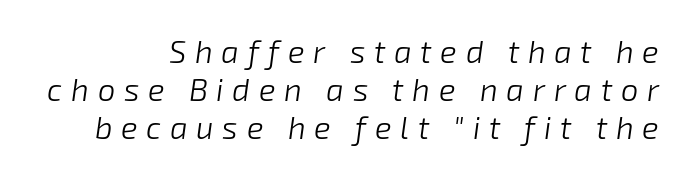
The image shows 31 px light type, italic (leaning right); set line spacing 1.22x, unusually wide letter spacing (+0.28 em), not underlined; low stroke contrast and a medium x-height.
